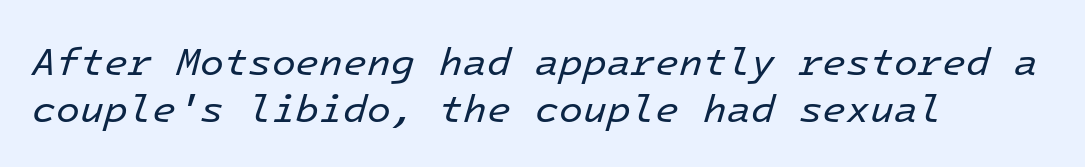
Caption: face not bold, strokes unweighted. Quick note: underline off. One-word summary of the alignment: left. There is no visible air inserted between adjacent glyphs. Does the lettering tilt? It does — this is italic.
